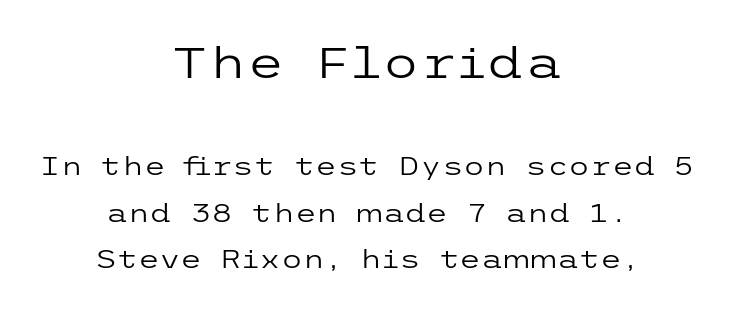
The more generous point size was reserved for the upper chunk. Horizontal alignment here is central, giving a formal, balanced look. Stem width sits at or under what a default text font uses. Classification — sans serif. Vertical strokes here are truly vertical. Spacing between characters is what you'd get straight out of the box.
